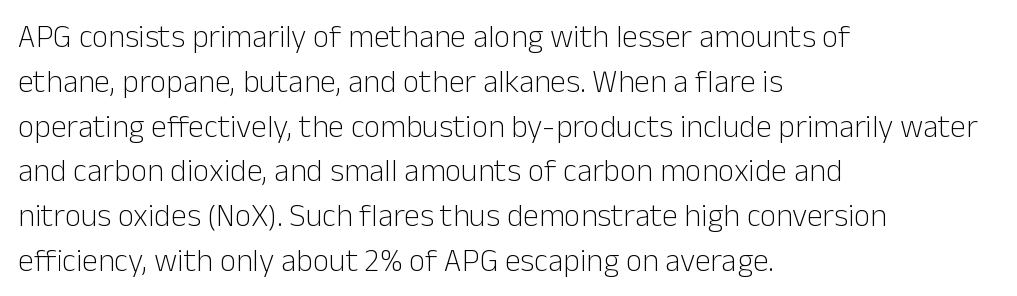
The image shows 32 px light sans-serif type, upright; set left-aligned, normal line spacing (1.4x), normal letter spacing, not underlined; low stroke contrast and a medium x-height.
